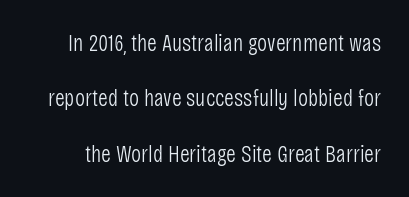
The image shows 24 px text type, upright; set loose line spacing (2.31x), normal letter spacing, not underlined.
